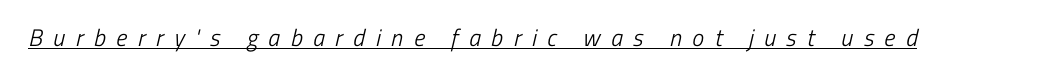
Q: Is the text bold? A: No.
Q: Is the text underlined? A: Yes.
Q: Is the spacing between letters normal or unusually wide? A: Unusually wide.
